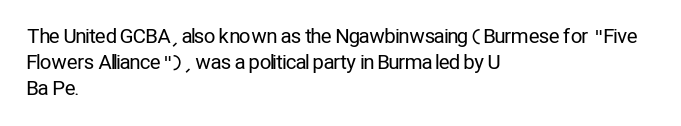
The image shows 20 px text type, upright; set left-aligned, normal line spacing (1.29x), normal letter spacing, not underlined.
